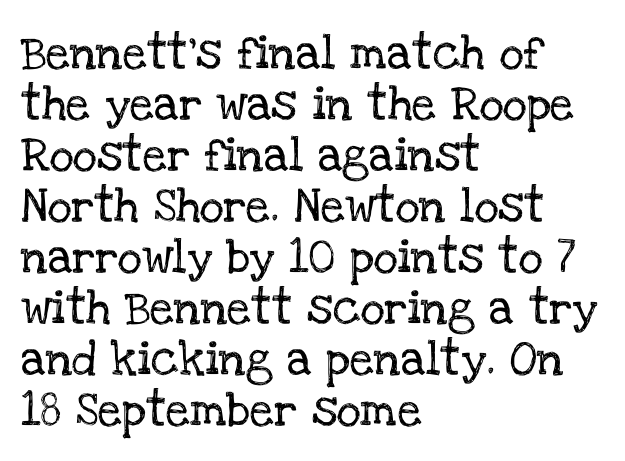
{"serif": "yes", "italic": "no", "width": "normal", "stroke_contrast": "low", "x_height": "large", "monospaced": "no", "underline": "no", "align": "left", "line_spacing": "normal", "line_spacing_ratio": 1.5, "letter_spacing": "normal", "letter_spacing_em": 0.0, "glyph_px": 34}
